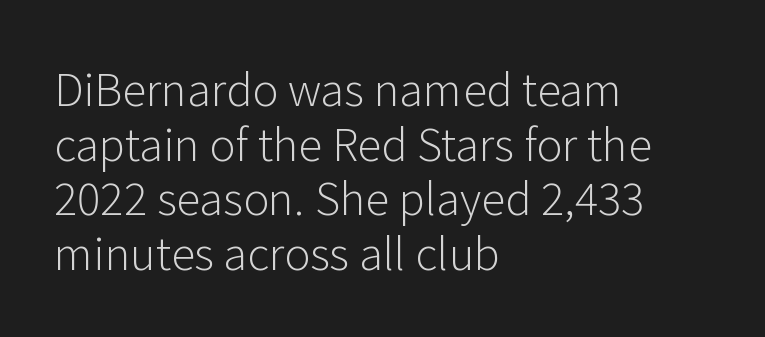
{"serif": "no", "italic": "no", "bold": "no", "weight": "light", "width": "normal", "stroke_contrast": "low", "x_height": "medium", "monospaced": "no", "underline": "no", "align": "left", "line_spacing_ratio": 1.24, "letter_spacing": "normal", "letter_spacing_em": 0.0, "glyph_px": 44}
